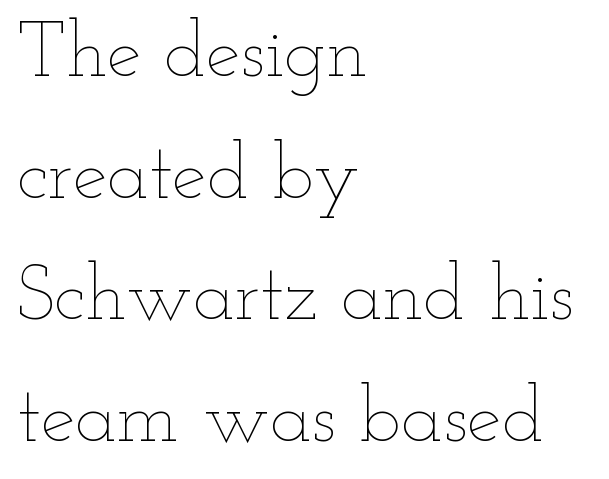
{"italic": "no", "bold": "no", "weight": "thin", "width": "wide", "stroke_contrast": "low", "x_height": "small", "monospaced": "no", "underline": "no", "align": "left", "line_spacing": "normal", "line_spacing_ratio": 1.56, "letter_spacing": "normal", "letter_spacing_em": 0.0, "glyph_px": 78}
